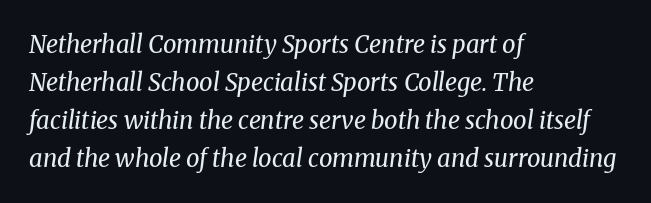
{"italic": "yes", "lean": "right", "slant_degrees": 8, "bold": "no", "underline": "no", "align": "left", "line_spacing": "normal", "line_spacing_ratio": 1.58, "letter_spacing": "normal", "letter_spacing_em": 0.0, "glyph_px": 24}
